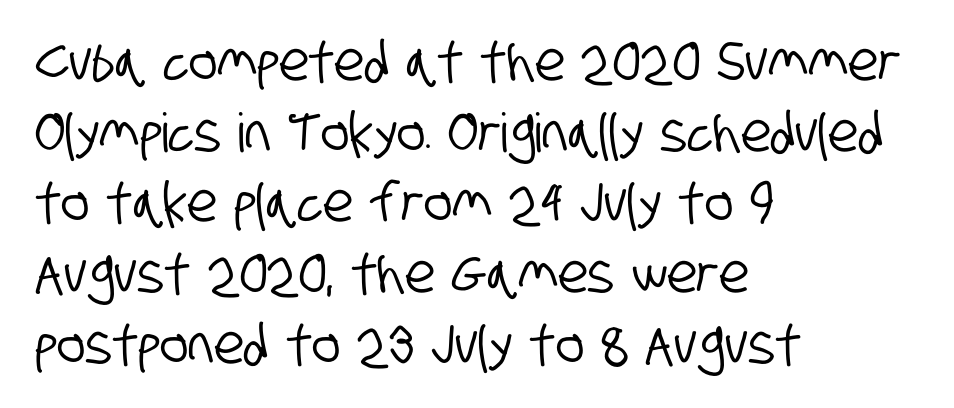
The face used here is rendered with its standard letterfit. This sample keeps an unexceptional amount of space between lines. Each letter keeps its own natural width here, so spacing adapts to shape. The type family on display is of the sans-serif kind. Short and long lines alike share a common starting point at left.
